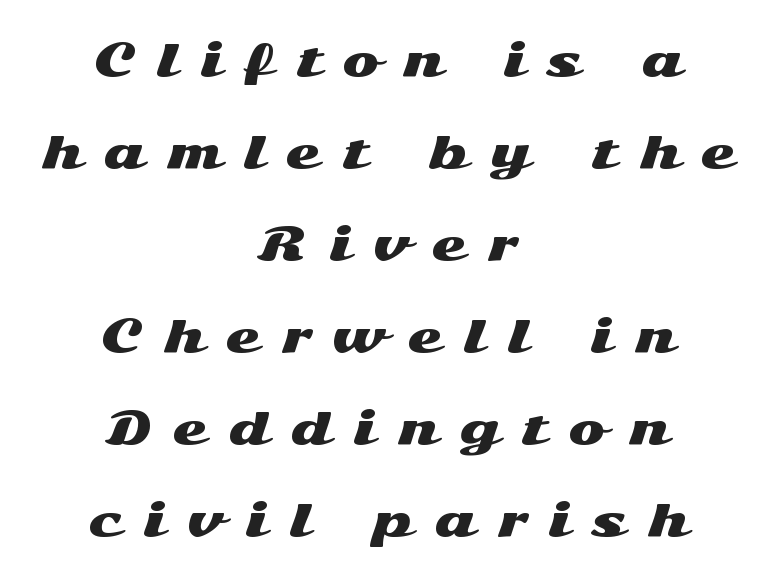
Q: Is the text italic (slanted)? A: Yes.
Q: Is the typeface a serif or a sans-serif typeface? A: Sans-serif.
Q: Is the text underlined? A: No.
Q: How is the paragraph aligned? A: Centered.
Q: Is the spacing between letters normal or unusually wide? A: Unusually wide.
Q: Is the spacing between lines tight, normal or loose? A: Loose.
Q: Width (condensed, normal, or wide)? A: Wide.
Q: Stroke contrast? A: Medium.
Q: x-height? A: Medium.
Q: Monospaced? A: No.
